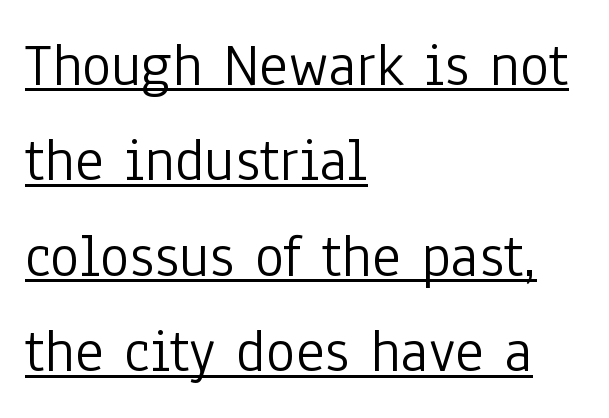
The image shows 62 px light, condensed sans-serif type, upright; set left-aligned, normal line spacing (1.54x), normal letter spacing, underlined; low stroke contrast and a medium x-height.
